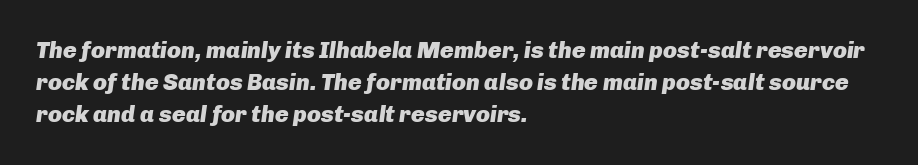
Q: Is the text bold? A: Yes.
Q: Is the text italic (slanted)? A: Yes, it leans right by about 8 degrees.
Q: Is the text underlined? A: No.
Q: How is the paragraph aligned? A: Left-aligned.
Q: Is the spacing between letters normal or unusually wide? A: Normal.
Q: Is the spacing between lines tight, normal or loose? A: Normal.
